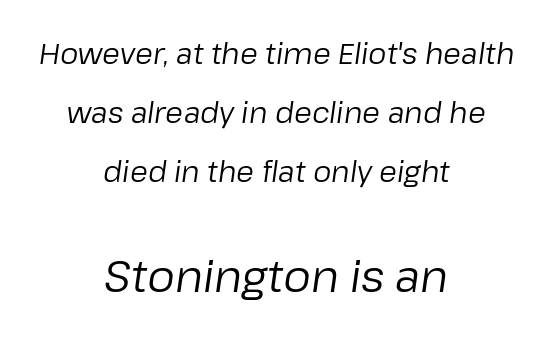
Quick note: underline off. Which of the two is more prominent by size? The second, at the bottom. Think of a printed novel: that variable character pitch is what you see here. The specimen reads as italic at a glance. Heft: none added — not bold. Between one letter and the next there's only the usual sliver of space.
